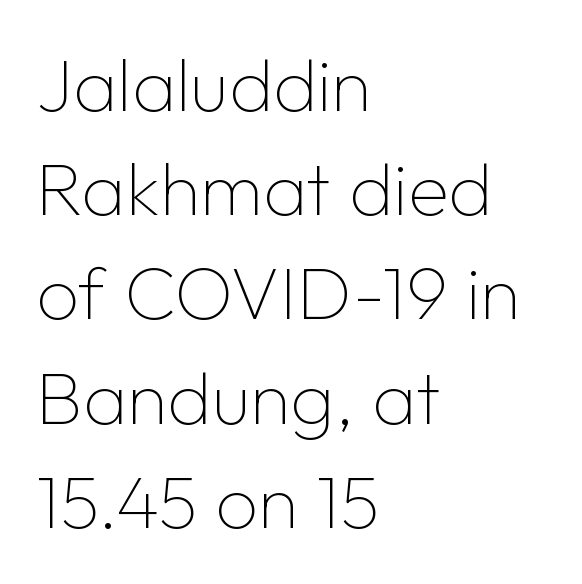
{"serif": "no", "italic": "no", "bold": "no", "weight": "thin", "width": "normal", "stroke_contrast": "low", "x_height": "medium", "monospaced": "no", "underline": "no", "align": "left", "line_spacing": "normal", "line_spacing_ratio": 1.39, "letter_spacing": "normal", "letter_spacing_em": 0.0, "glyph_px": 75}
